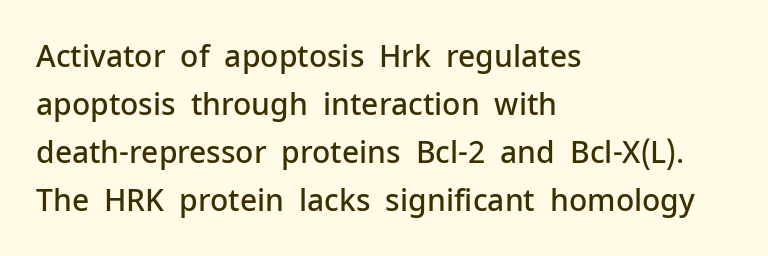
The image shows 30 px semibold sans-serif type, upright; set left-aligned, normal line spacing (1.6x), normal letter spacing, not underlined; low stroke contrast and a medium x-height.
